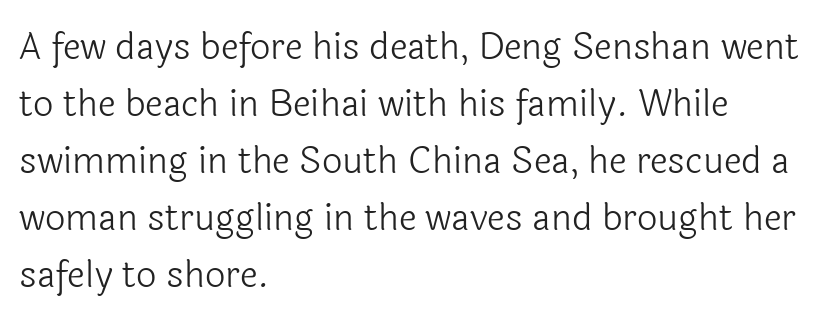
Q: Is the text bold? A: No.
Q: Is the text italic (slanted)? A: No, it is upright.
Q: Is the typeface a serif or a sans-serif typeface? A: Sans-serif.
Q: Is the text underlined? A: No.
Q: How is the paragraph aligned? A: Left-aligned.
Q: Is the spacing between letters normal or unusually wide? A: Normal.
Q: Is the spacing between lines tight, normal or loose? A: Normal.
Q: Width (condensed, normal, or wide)? A: Normal.
Q: x-height? A: Medium.
Q: Monospaced? A: No.
